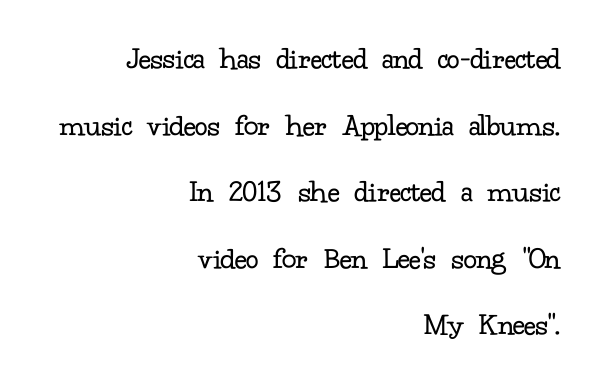
The image shows 32 px regular-weight serif type, upright; set right-aligned, loose line spacing (2.08x), normal letter spacing, not underlined; low stroke contrast and a small x-height.
